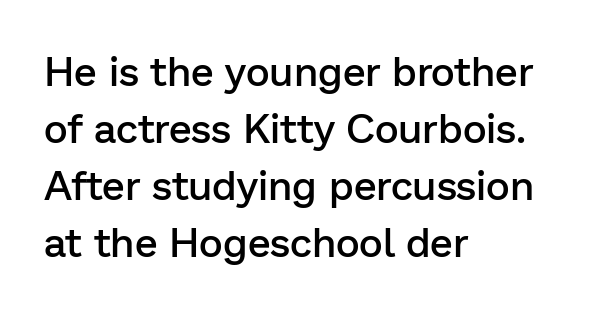
{"serif": "no", "italic": "no", "bold": "semi", "weight": "semibold", "width": "normal", "stroke_contrast": "low", "x_height": "medium", "monospaced": "no", "underline": "no", "align": "left", "line_spacing": "normal", "line_spacing_ratio": 1.39, "letter_spacing": "normal", "letter_spacing_em": 0.0, "glyph_px": 41}
